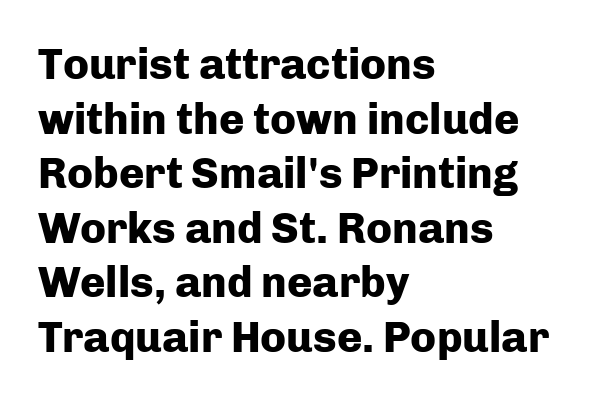
Q: Is the text bold? A: Yes.
Q: Is the text italic (slanted)? A: No, it is upright.
Q: Is the typeface a serif or a sans-serif typeface? A: Sans-serif.
Q: Is the text underlined? A: No.
Q: How is the paragraph aligned? A: Left-aligned.
Q: Is the spacing between letters normal or unusually wide? A: Normal.
Q: Is the spacing between lines tight, normal or loose? A: Normal.
Q: Width (condensed, normal, or wide)? A: Normal.
Q: Stroke contrast? A: Low.
Q: x-height? A: Medium.
Q: Monospaced? A: No.
